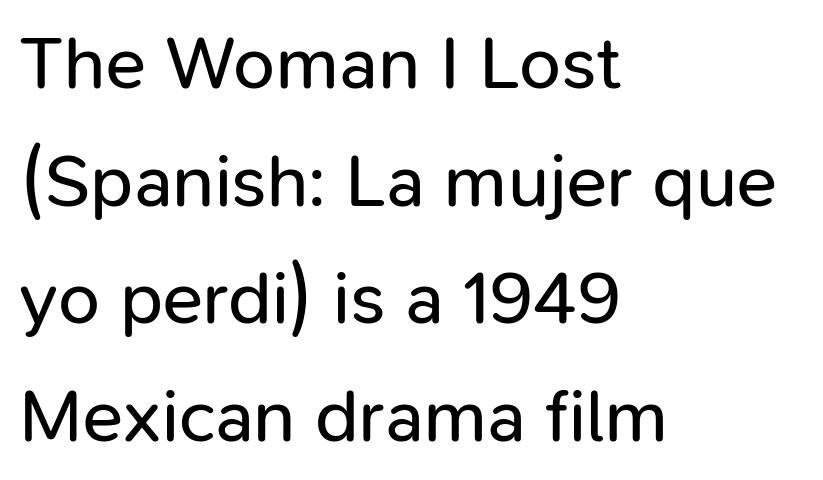
Tall strokes in this sample are plumb rather than angled. A bare baseline throughout the passage. The font family rendered here belongs to the sans-serif group. Students, note that the glyphs here touch the page at normal intervals.
